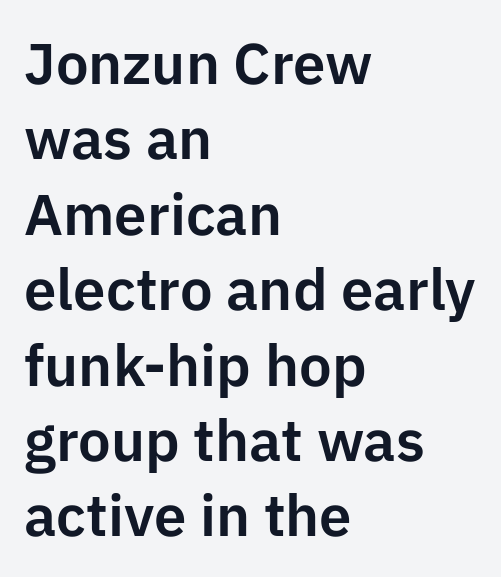
Beneath every word, the page is bare. Caption: multi-line text, flush left, ragged right. The letters advance in unequal steps, a hallmark of proportional type. Upright lettering throughout.
